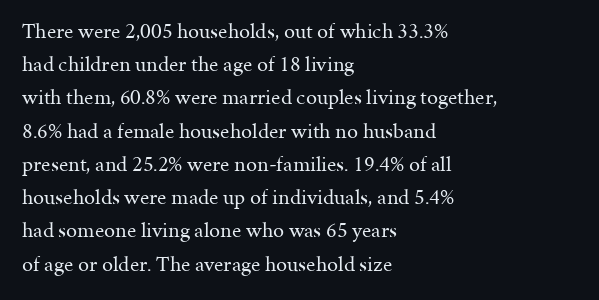
Q: Is the text bold? A: No.
Q: Is the text italic (slanted)? A: No, it is upright.
Q: Is the text underlined? A: No.
Q: How is the paragraph aligned? A: Left-aligned.
Q: Is the spacing between letters normal or unusually wide? A: Normal.
Q: Is the spacing between lines tight, normal or loose? A: Normal.
